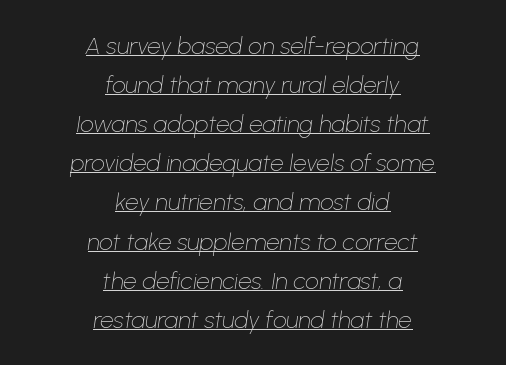
{"italic": "yes", "lean": "right", "slant_degrees": 8, "bold": "no", "underline": "yes", "align": "center", "line_spacing": "normal", "line_spacing_ratio": 1.63, "letter_spacing": "normal", "letter_spacing_em": 0.0, "glyph_px": 24}
